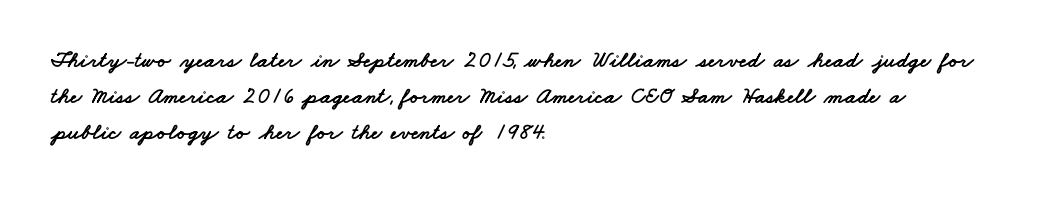
Q: Is the text underlined? A: No.
Q: How is the paragraph aligned? A: Left-aligned.
Q: Is the spacing between letters normal or unusually wide? A: Normal.
Q: Is the spacing between lines tight, normal or loose? A: Normal.
